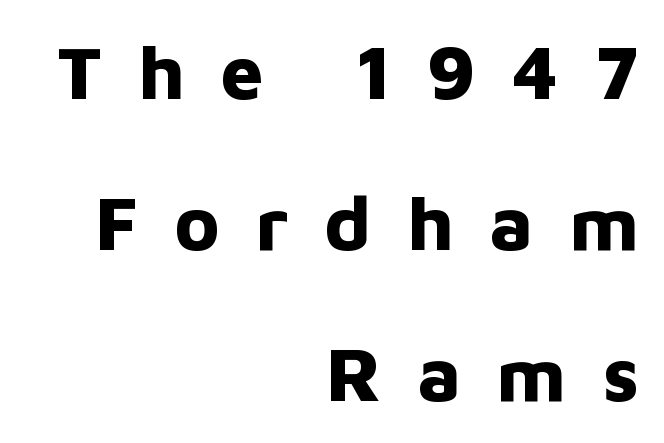
The image shows 76 px bold sans-serif type, upright; set right-aligned, loose line spacing (1.99x), unusually wide letter spacing (+0.47 em), not underlined; low stroke contrast and a medium x-height.
